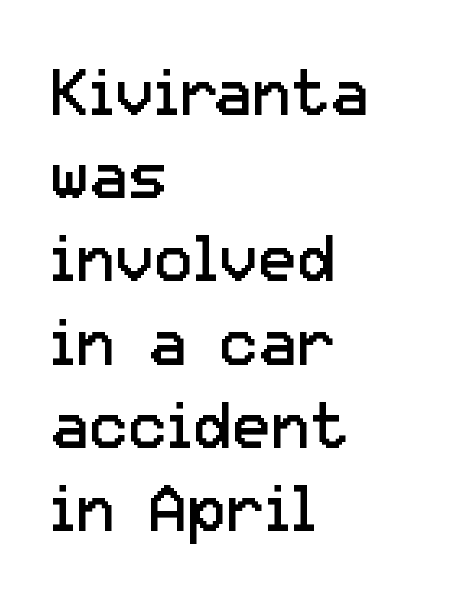
Glance below the letters and you will spot only blank space. Where is the straight margin? On the left. The letters advance in unequal steps, a hallmark of proportional type. Rows of type keep a routine distance in the vertical direction. Vertical stems look standard width or narrower in stroke. Tall strokes in this sample are plumb rather than angled.
